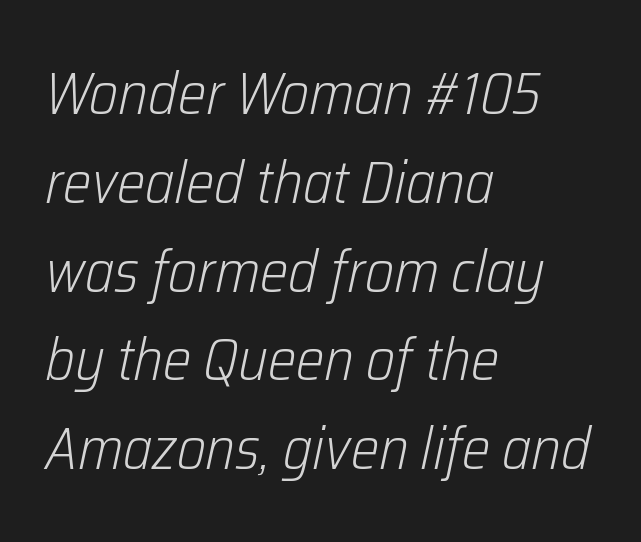
The image shows 60 px light, condensed type, italic (leaning right); set left-aligned, normal line spacing (1.48x), normal letter spacing, not underlined; low stroke contrast and a medium x-height.
